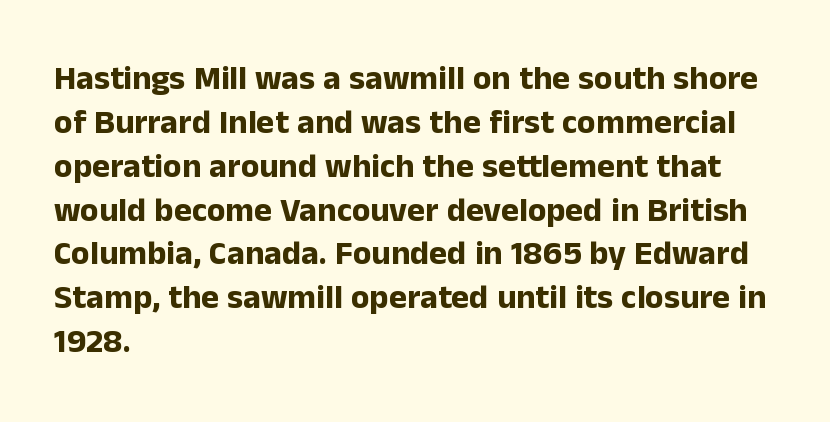
The image shows 34 px bold sans-serif type, upright; set left-aligned, normal line spacing (1.29x), normal letter spacing, not underlined; low stroke contrast and a medium x-height.
